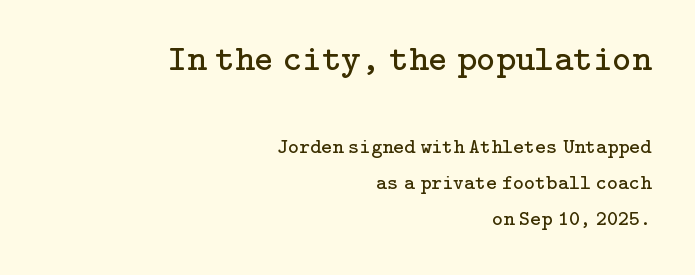
Q: Is the text bold? A: No.
Q: Is the text italic (slanted)? A: No, it is upright.
Q: Is the typeface a serif or a sans-serif typeface? A: Serif.
Q: Is the text underlined? A: No.
Q: How is the paragraph aligned? A: Right-aligned.
Q: Is the spacing between letters normal or unusually wide? A: Normal.
Q: Which block of text is set in a larger size, the first (top) or the second (bottom)? A: The first (top) one.
Q: Width (condensed, normal, or wide)? A: Normal.
Q: Stroke contrast? A: Low.
Q: x-height? A: Medium.
